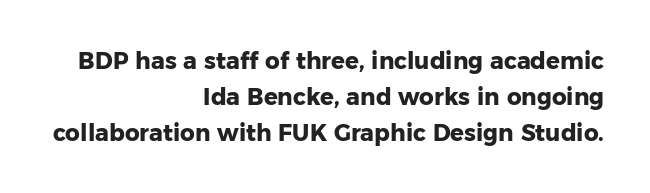
Compared with an ordinary text face, these strokes are far heavier — a full bold. Italic? Not at all — the glyphs are vertical. The ragged edge is on the left, which tells us the setting is flush right. Unmarked baselines from the first word to the last. The gaps between neighbouring characters are ordinary and unremarkable.
